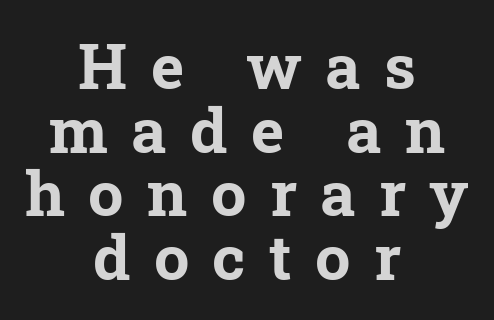
Q: Is the text bold? A: Yes.
Q: Is the typeface a serif or a sans-serif typeface? A: Serif.
Q: Is the text underlined? A: No.
Q: How is the paragraph aligned? A: Centered.
Q: Is the spacing between letters normal or unusually wide? A: Unusually wide.
Q: Is the spacing between lines tight, normal or loose? A: Tight.
Q: Width (condensed, normal, or wide)? A: Normal.
Q: Stroke contrast? A: Low.
Q: x-height? A: Medium.
Q: Monospaced? A: No.
